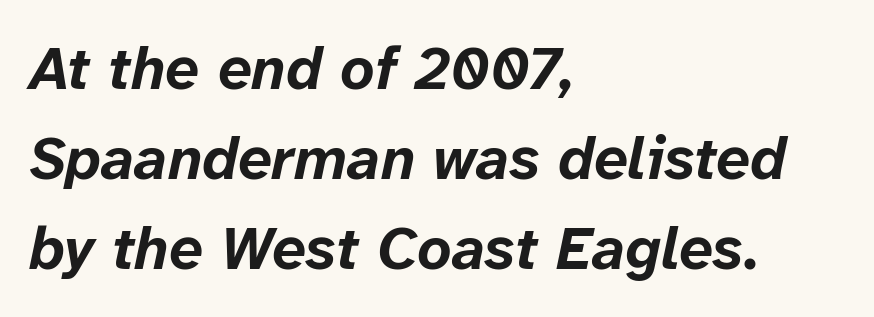
The image shows 60 px bold type, italic (leaning right); set left-aligned, normal line spacing (1.5x), normal letter spacing, not underlined; low stroke contrast and a medium x-height.
